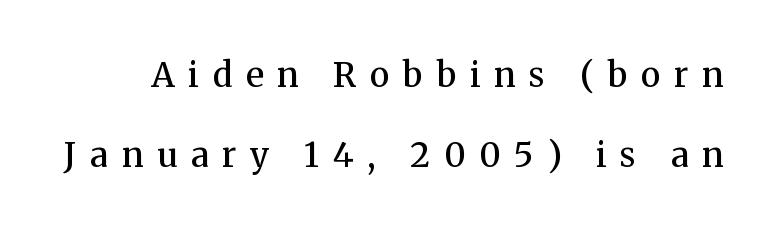
The image shows 34 px semibold serif type, upright; set loose line spacing (2.35x), unusually wide letter spacing (+0.4 em), not underlined; medium stroke contrast and a medium x-height.
